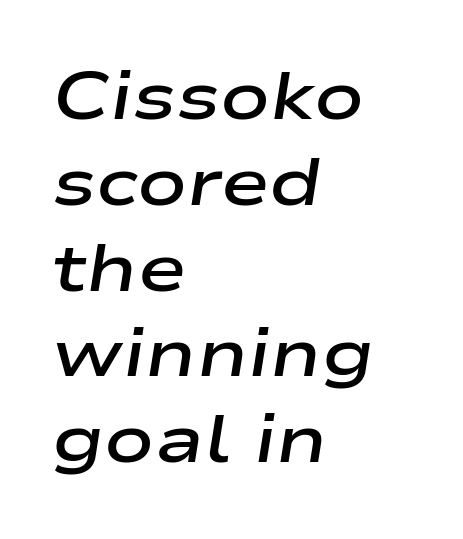
{"italic": "yes", "lean": "right", "slant_degrees": 9, "bold": "semi", "weight": "semibold", "width": "wide", "stroke_contrast": "low", "x_height": "medium", "monospaced": "no", "underline": "no", "align": "left", "line_spacing": "normal", "line_spacing_ratio": 1.3, "letter_spacing": "normal", "letter_spacing_em": 0.0, "glyph_px": 66}
